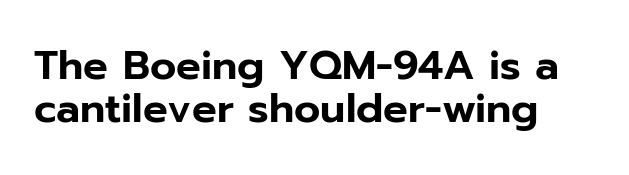
Q: Is the text italic (slanted)? A: No, it is upright.
Q: Is the typeface a serif or a sans-serif typeface? A: Sans-serif.
Q: Is the text underlined? A: No.
Q: How is the paragraph aligned? A: Left-aligned.
Q: Is the spacing between letters normal or unusually wide? A: Normal.
Q: Is the spacing between lines tight, normal or loose? A: Tight.
Q: Width (condensed, normal, or wide)? A: Normal.
Q: Stroke contrast? A: Low.
Q: x-height? A: Medium.
Q: Monospaced? A: No.
